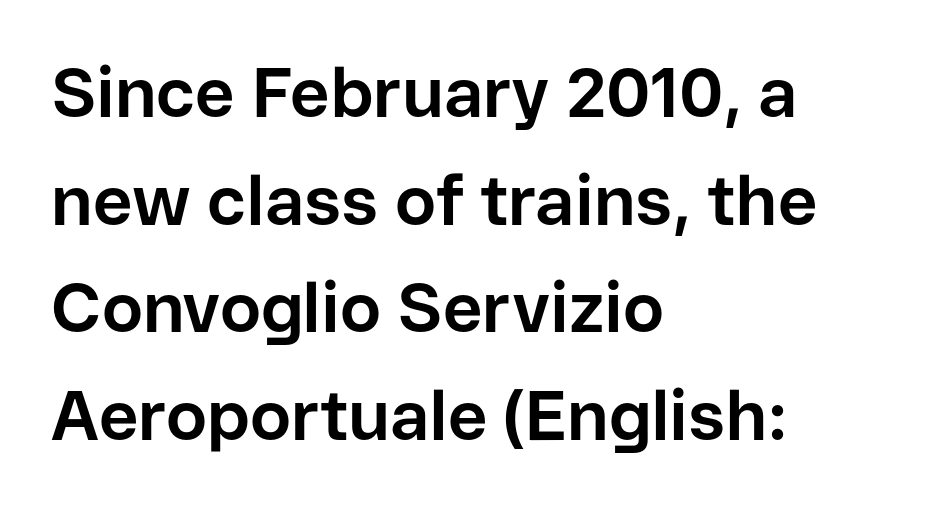
{"serif": "no", "italic": "no", "bold": "yes", "weight": "bold", "width": "normal", "stroke_contrast": "low", "x_height": "medium", "monospaced": "no", "underline": "no", "align": "left", "line_spacing": "normal", "line_spacing_ratio": 1.56, "letter_spacing": "normal", "letter_spacing_em": 0.0, "glyph_px": 69}
